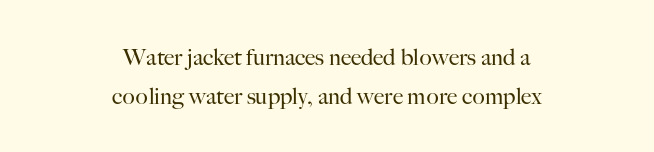
Q: Is the text bold? A: No.
Q: Is the text italic (slanted)? A: No, it is upright.
Q: Is the text underlined? A: No.
Q: How is the paragraph aligned? A: Centered.
Q: Is the spacing between letters normal or unusually wide? A: Normal.
Q: Is the spacing between lines tight, normal or loose? A: Normal.
